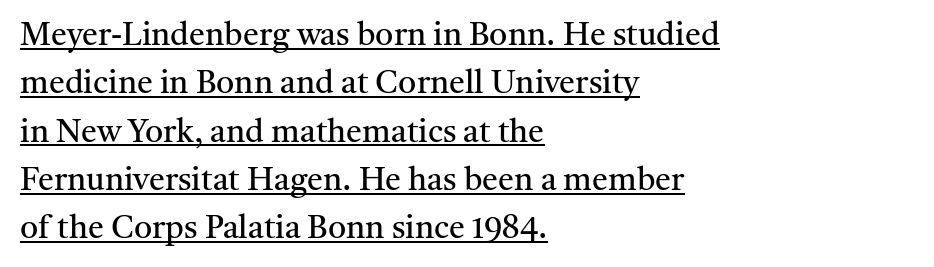
The image shows 32 px regular-weight serif type, upright; set left-aligned, normal line spacing (1.51x), normal letter spacing, underlined; medium stroke contrast and a medium x-height.
